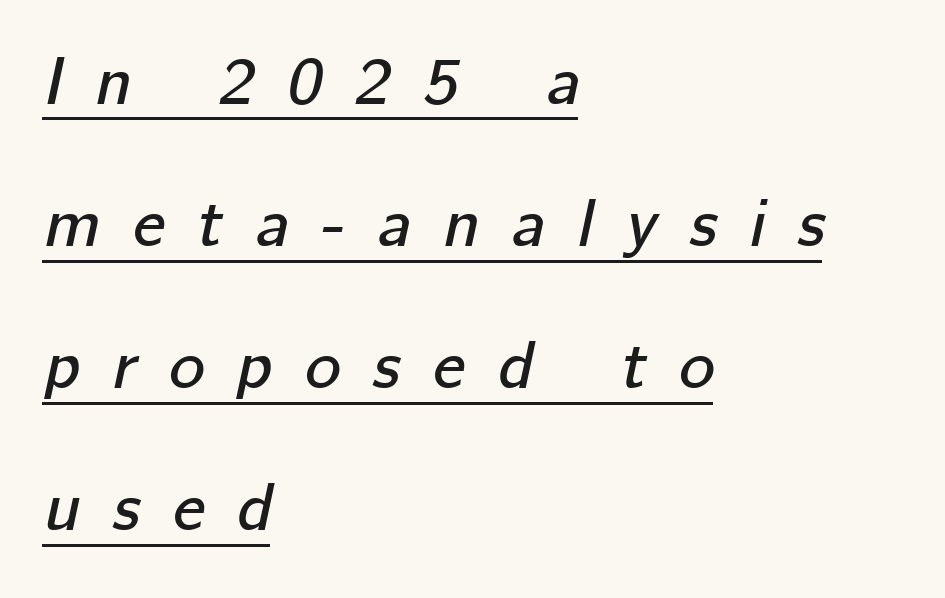
Q: Is the text italic (slanted)? A: Yes, it leans right by about 12 degrees.
Q: Is the text underlined? A: Yes.
Q: How is the paragraph aligned? A: Left-aligned.
Q: Is the spacing between letters normal or unusually wide? A: Unusually wide.
Q: Is the spacing between lines tight, normal or loose? A: Loose.
Q: Width (condensed, normal, or wide)? A: Normal.
Q: Stroke contrast? A: Low.
Q: x-height? A: Medium.
Q: Monospaced? A: No.
